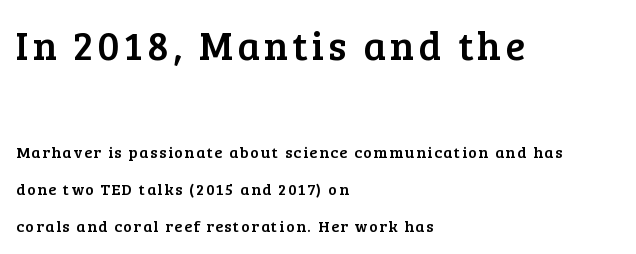
Q: Is the text italic (slanted)? A: No, it is upright.
Q: Is the typeface a serif or a sans-serif typeface? A: Serif.
Q: Is the text underlined? A: No.
Q: How is the paragraph aligned? A: Left-aligned.
Q: Is the spacing between lines tight, normal or loose? A: Loose.
Q: Which block of text is set in a larger size, the first (top) or the second (bottom)? A: The first (top) one.
Q: Width (condensed, normal, or wide)? A: Normal.
Q: Stroke contrast? A: Low.
Q: x-height? A: Medium.
Q: Monospaced? A: No.
